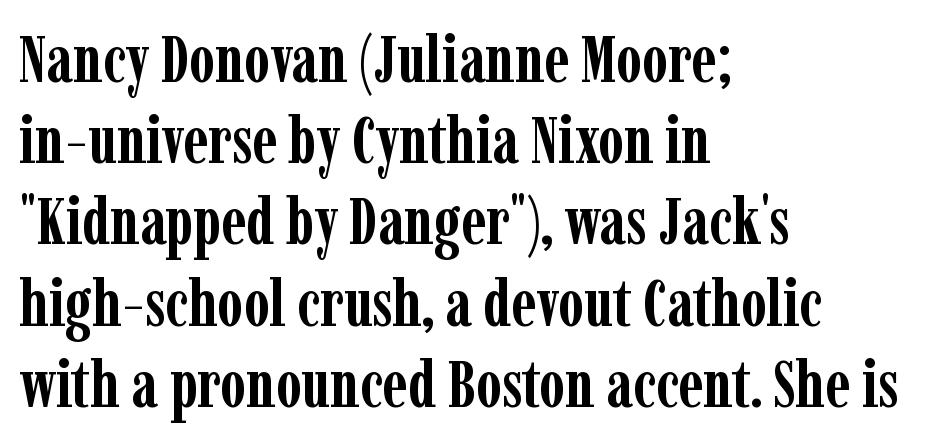
The image shows 66 px semibold, condensed serif type, upright; set left-aligned, line spacing 1.23x, normal letter spacing, not underlined; low stroke contrast and a medium x-height.
